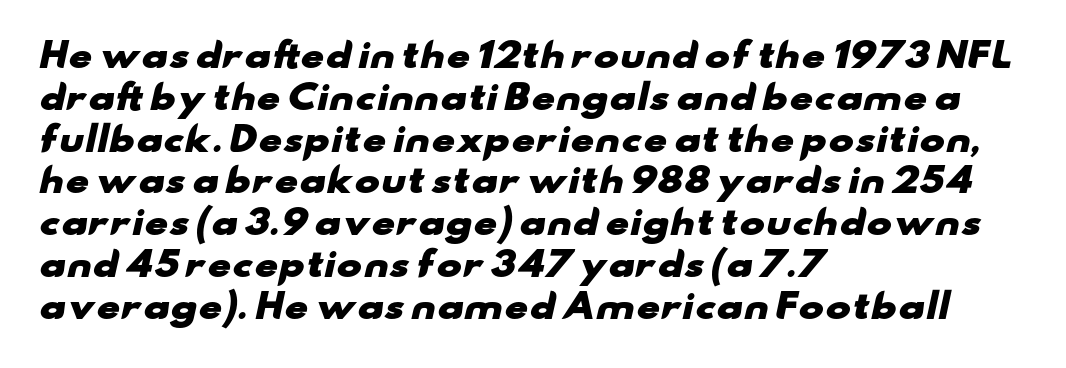
{"serif": "no", "bold": "yes", "weight": "heavy", "width": "wide", "stroke_contrast": "low", "x_height": "small", "monospaced": "no", "underline": "no", "align": "left", "line_spacing_ratio": 1.23, "letter_spacing": "normal", "letter_spacing_em": 0.0, "glyph_px": 34}
